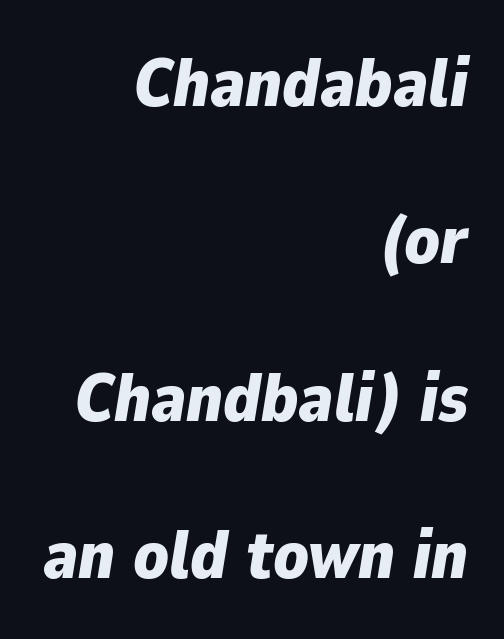
{"italic": "yes", "lean": "right", "slant_degrees": 9, "bold": "yes", "weight": "bold", "width": "normal", "stroke_contrast": "low", "x_height": "medium", "monospaced": "no", "underline": "no", "align": "right", "line_spacing": "loose", "line_spacing_ratio": 2.28, "letter_spacing": "normal", "letter_spacing_em": 0.0, "glyph_px": 69}
